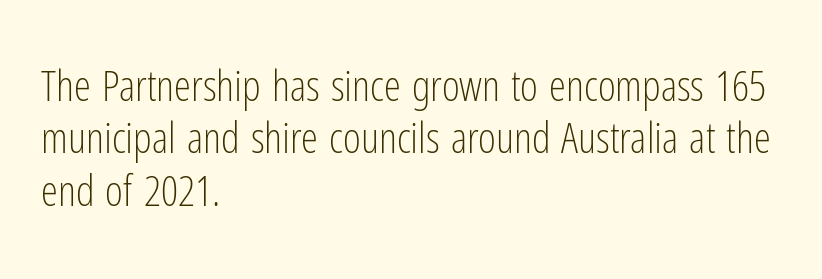
Q: Is the text bold? A: No.
Q: Is the text italic (slanted)? A: No, it is upright.
Q: Is the typeface a serif or a sans-serif typeface? A: Sans-serif.
Q: Is the text underlined? A: No.
Q: How is the paragraph aligned? A: Left-aligned.
Q: Is the spacing between letters normal or unusually wide? A: Normal.
Q: Width (condensed, normal, or wide)? A: Condensed.
Q: Stroke contrast? A: Low.
Q: x-height? A: Medium.
Q: Monospaced? A: No.
